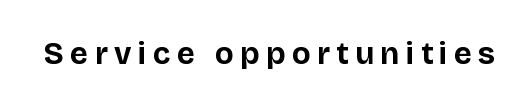
Q: Is the text bold? A: Yes.
Q: Is the text italic (slanted)? A: No, it is upright.
Q: Is the typeface a serif or a sans-serif typeface? A: Sans-serif.
Q: Is the text underlined? A: No.
Q: Is the spacing between letters normal or unusually wide? A: Unusually wide.
Q: Width (condensed, normal, or wide)? A: Normal.
Q: Stroke contrast? A: Low.
Q: x-height? A: Large.
Q: Monospaced? A: No.
